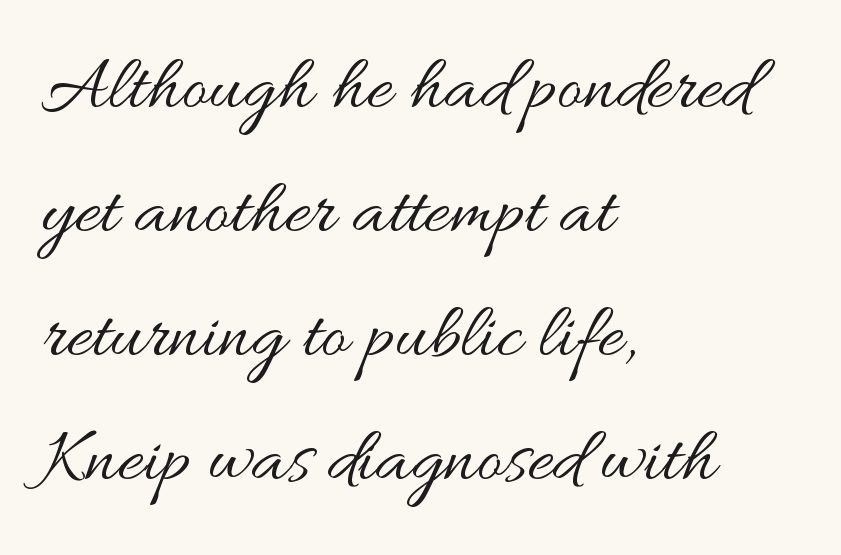
{"bold": "no", "weight": "regular", "width": "wide", "stroke_contrast": "medium", "x_height": "small", "monospaced": "no", "underline": "no", "align": "left", "line_spacing": "normal", "line_spacing_ratio": 1.57, "letter_spacing": "normal", "letter_spacing_em": 0.0, "glyph_px": 79}
